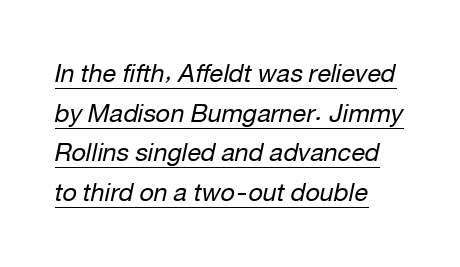
Q: Is the text bold? A: No.
Q: Is the text italic (slanted)? A: Yes, it leans right by about 12 degrees.
Q: Is the text underlined? A: Yes.
Q: How is the paragraph aligned? A: Left-aligned.
Q: Is the spacing between letters normal or unusually wide? A: Normal.
Q: Is the spacing between lines tight, normal or loose? A: Normal.
